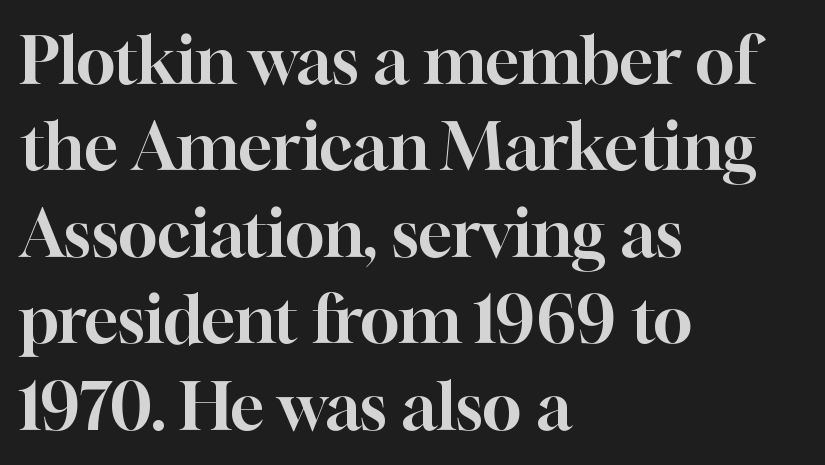
{"serif": "yes", "italic": "no", "width": "normal", "stroke_contrast": "high", "x_height": "medium", "monospaced": "no", "underline": "no", "align": "left", "line_spacing": "normal", "line_spacing_ratio": 1.33, "letter_spacing": "normal", "letter_spacing_em": 0.0, "glyph_px": 65}
